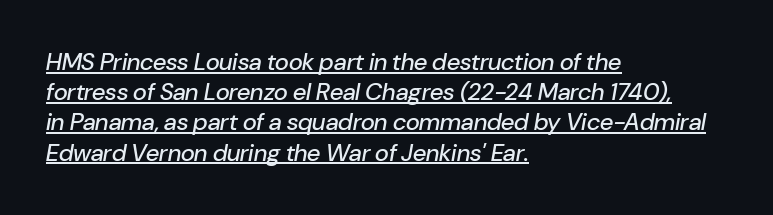
Regular leading. Is the type slanted? Yes — the strokes lean at a clear angle. The glyphs are accompanied by a horizontal stroke just below them. These lines stack with their left ends in a neat column. This sample uses plain, unmodified letter spacing.
